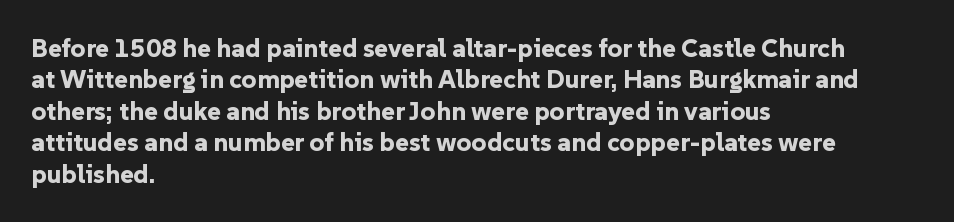
Q: Is the text bold? A: Yes.
Q: Is the text italic (slanted)? A: No, it is upright.
Q: Is the text underlined? A: No.
Q: How is the paragraph aligned? A: Left-aligned.
Q: Is the spacing between letters normal or unusually wide? A: Normal.
